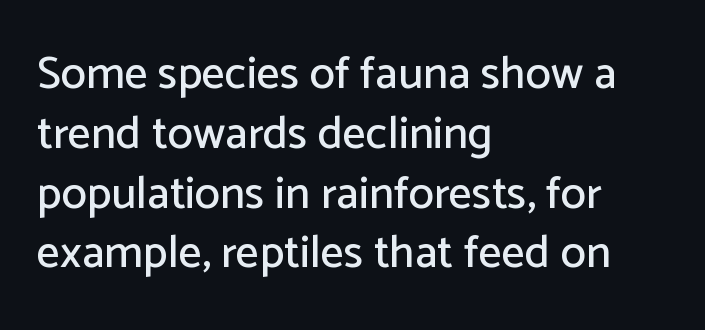
Think of a printed novel: that variable character pitch is what you see here. You can tell from the bare stems that sans-serif type was used. Tracking value appears to be zero — textbook default spacing. Does the leading feel generous? No, just average. Which margin do the lines hug? The left one — the right edge is uneven. The typography opts for an upright posture over an oblique one.
